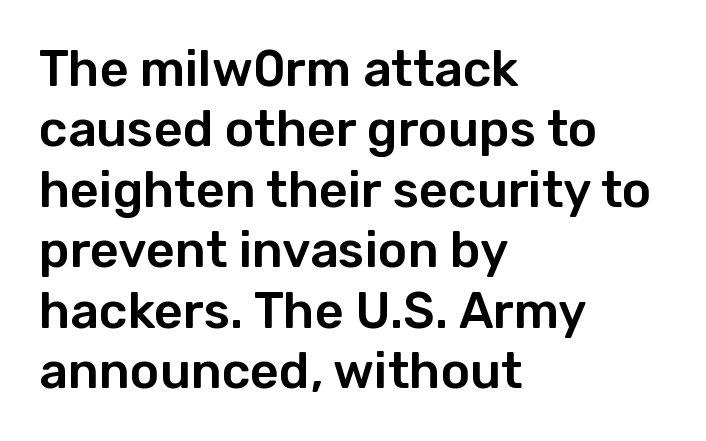
The image shows 50 px sans-serif type, upright; set left-aligned, line spacing 1.21x, normal letter spacing, not underlined; low stroke contrast and a medium x-height.
